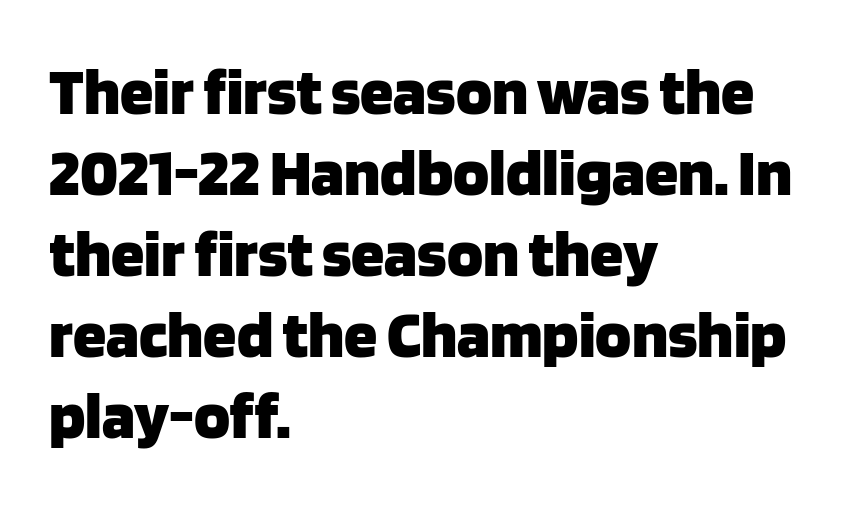
The image shows 67 px heavy sans-serif type, upright; set left-aligned, line spacing 1.21x, normal letter spacing, not underlined; low stroke contrast and a large x-height.
